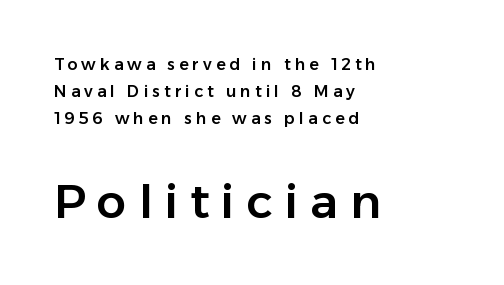
Notice how the passage keeps a crisp vertical edge on the left only. Designer's note — italics off, roman on. This sample uses a sans-serif face. Quick note: underline off. The lines sit at an ordinary, default distance from one another. Short note: letters widely spaced.
